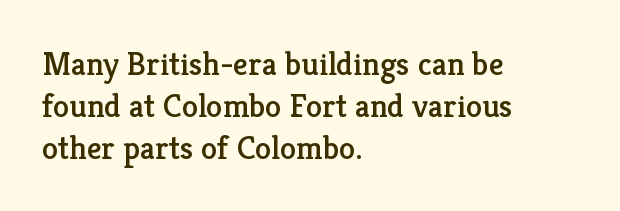
{"serif": "yes", "italic": "no", "width": "normal", "stroke_contrast": "low", "x_height": "medium", "monospaced": "no", "underline": "no", "align": "left", "line_spacing": "normal", "line_spacing_ratio": 1.27, "letter_spacing": "normal", "letter_spacing_em": 0.0, "glyph_px": 33}
